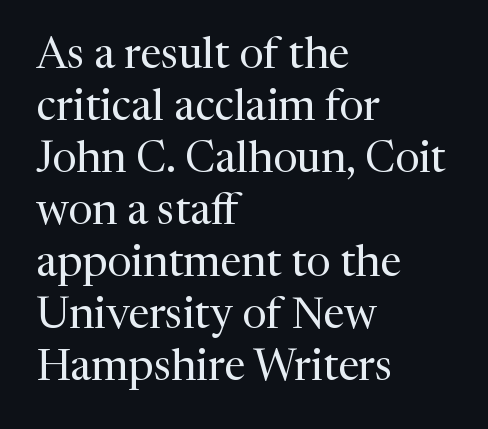
{"serif": "yes", "italic": "no", "bold": "no", "weight": "regular", "width": "normal", "stroke_contrast": "medium", "x_height": "medium", "monospaced": "no", "underline": "no", "align": "left", "line_spacing_ratio": 1.21, "letter_spacing": "normal", "letter_spacing_em": 0.0, "glyph_px": 43}
